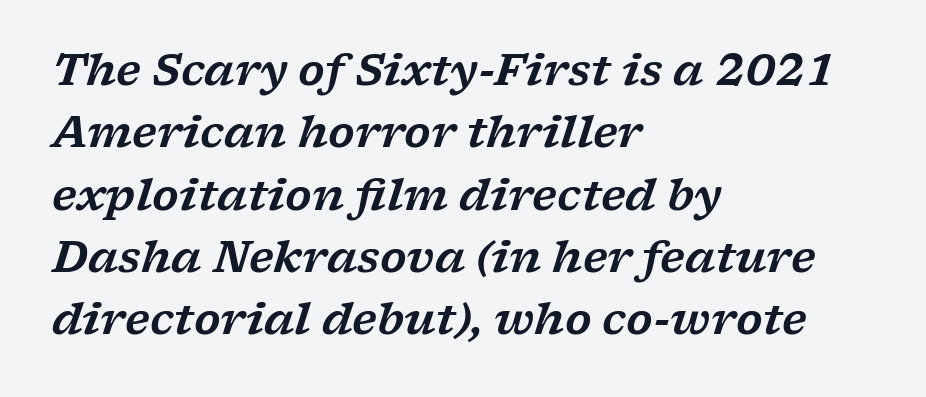
This block has exactly the height ordinary leading produces. The whole block is typeset with a tilt. The type family on display is of the serif kind. Words appear dense and cohesive because spacing is normal. Plain, unruled lines of type. These lines are set flush left with a ragged right edge.
